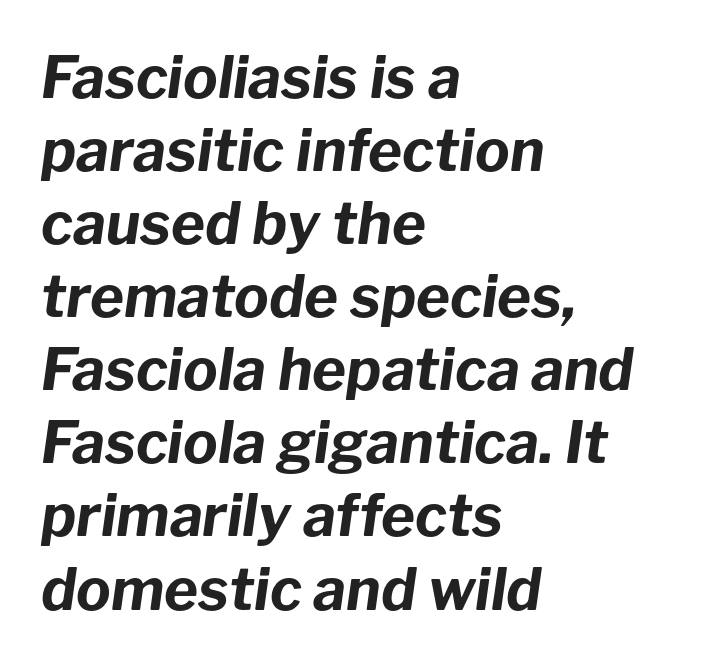
The image shows 58 px bold type, italic (leaning right); set left-aligned, normal line spacing (1.26x), normal letter spacing, not underlined; low stroke contrast and a medium x-height.
